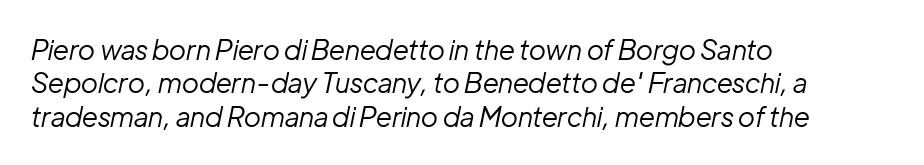
{"italic": "yes", "lean": "right", "slant_degrees": 12, "bold": "no", "underline": "no", "align": "left", "line_spacing_ratio": 1.24, "letter_spacing": "normal", "letter_spacing_em": 0.0, "glyph_px": 27}
